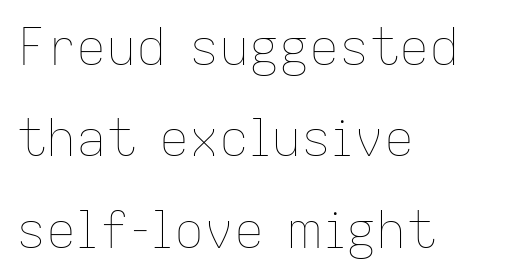
The image shows 50 px thin type, upright; set left-aligned, line spacing 1.83x, normal letter spacing, not underlined; low stroke contrast and a medium x-height.
